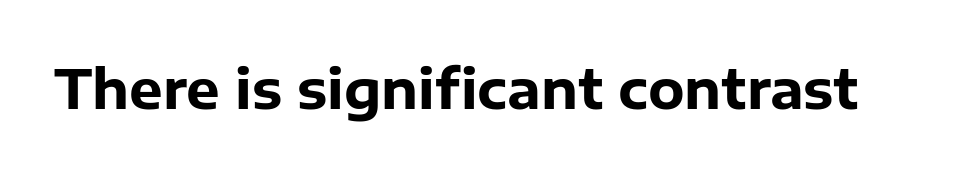
Chunky letters — that's bold for sure. Has an underline been added? It has not. Does extra space separate the letters? No, they use regular spacing. This sample has the flowing, uneven cadence of proportional lettering. Are there feet on the stems? There aren't — it's a sans. This sample uses an upright cut, with every glyph sitting square on the baseline.
